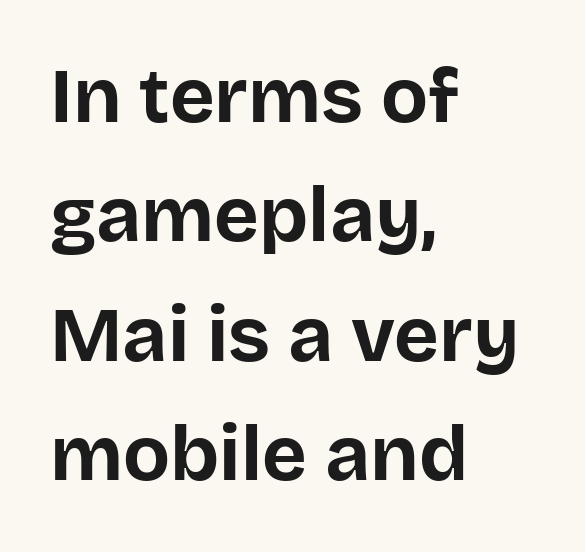
{"serif": "no", "italic": "no", "bold": "yes", "weight": "bold", "width": "normal", "stroke_contrast": "low", "x_height": "large", "monospaced": "no", "underline": "no", "align": "left", "line_spacing": "normal", "line_spacing_ratio": 1.55, "letter_spacing": "normal", "letter_spacing_em": 0.0, "glyph_px": 77}
